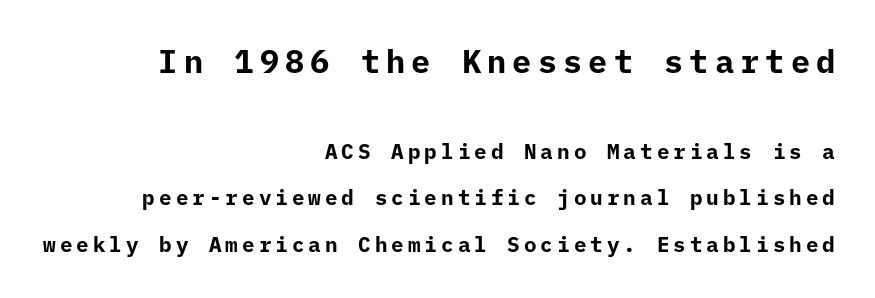
Nope, no serifs anywhere on these letters. Ordinary non-slanted type is in use. Look at the glyph heights: the upper group is clearly the bigger setting. The typesetting leans heavy: a genuine bold. The baseline area is clear. Do the characters align in a grid? Yes, the font is monospaced.
